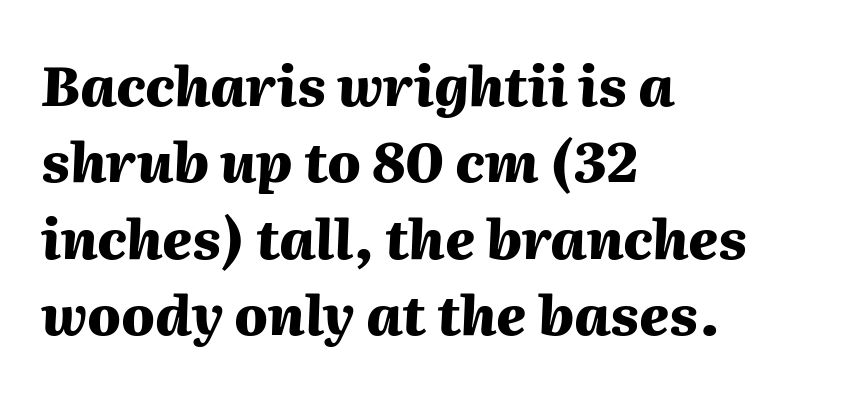
{"italic": "yes", "lean": "right", "slant_degrees": 2, "bold": "yes", "weight": "heavy", "width": "normal", "stroke_contrast": "medium", "x_height": "medium", "monospaced": "no", "underline": "no", "align": "left", "line_spacing": "normal", "line_spacing_ratio": 1.39, "letter_spacing": "normal", "letter_spacing_em": 0.0, "glyph_px": 55}
